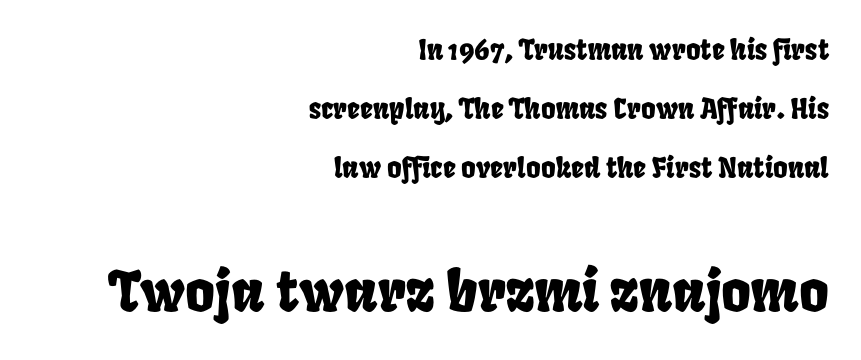
The image shows 57 px condensed type; set right-aligned, loose line spacing (2.11x), normal letter spacing, not underlined; the second (bottom) block is 2.04x larger; low stroke contrast and a large x-height.
